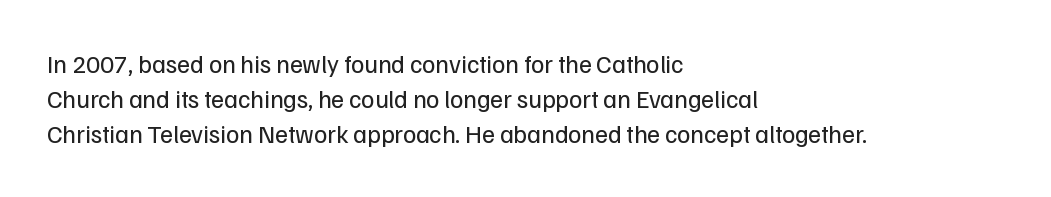
The image shows 25 px text type, upright; set left-aligned, normal line spacing (1.41x), normal letter spacing, not underlined.
